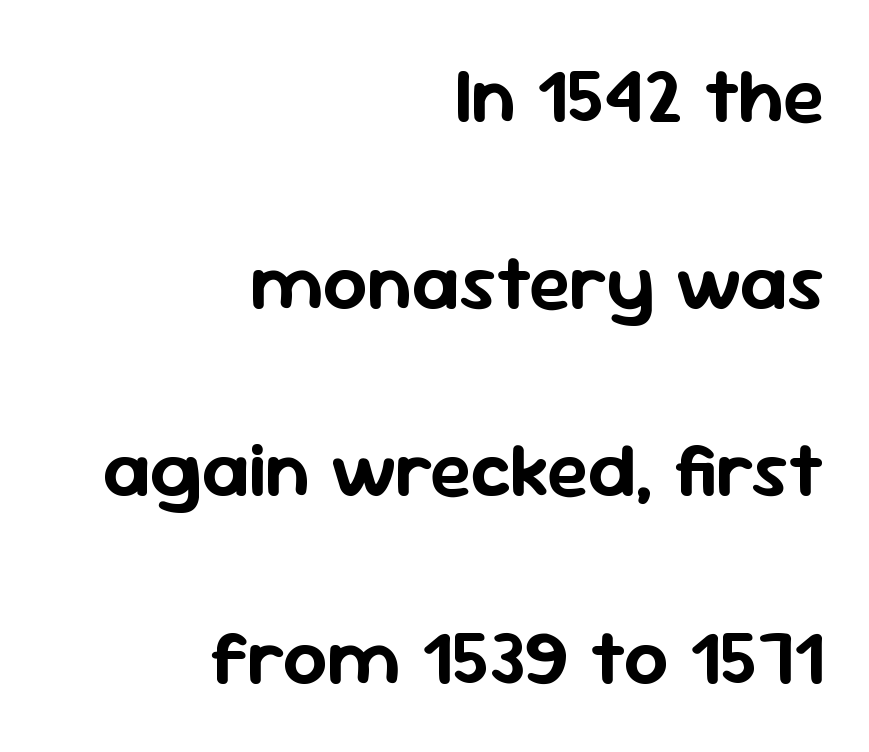
Here the glyphs are tracked normally, forming tight word shapes. The type family on display is of the sans-serif kind. One glance says open: line gaps are wider than usual. Has an underline been added? It has not.
